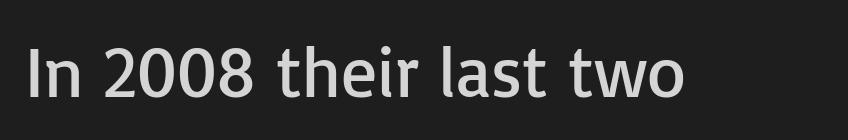
Proportional: the letters do not fall into vertical columns. The passage shown is not bold in any degree. Examine the stroke ends and you'll find no serifs. Each row of text sits above clean, open space. No extra tracking has been applied to these lines. In terms of posture, this sample is upright.
